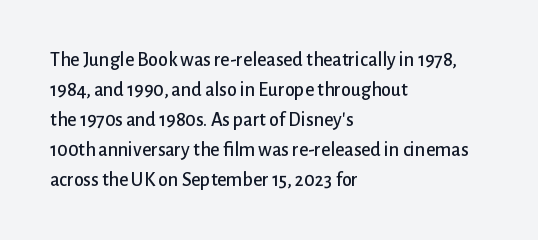
The passage shown has conventional tracking throughout. Is there much room between lines? A standard amount, neither cramped nor airy. This is the regular roman posture of the typeface. Plain, unruled lines of type. Typeset ragged right — the left edge is the straight one.
